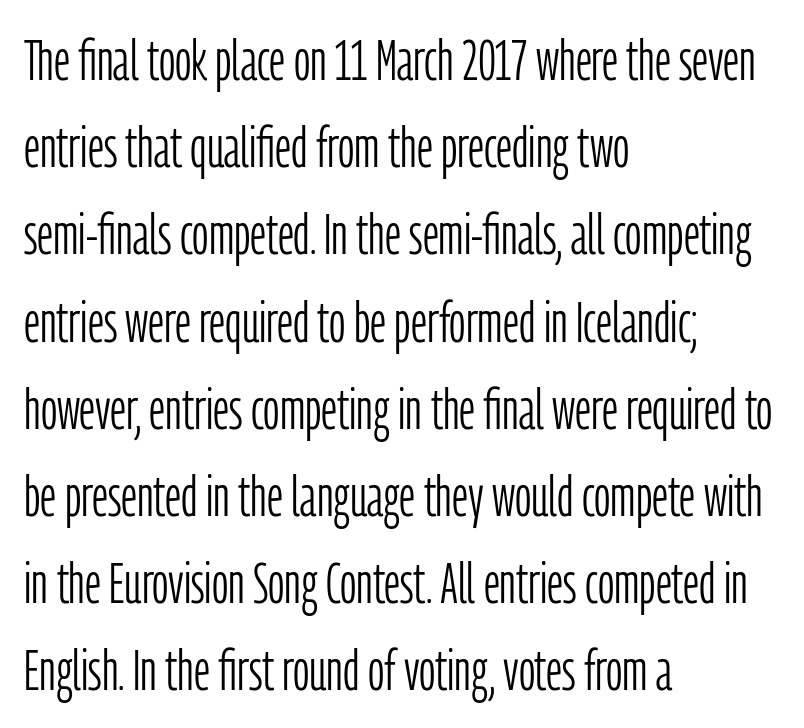
Q: Is the text bold? A: No.
Q: Is the text italic (slanted)? A: No, it is upright.
Q: Is the typeface a serif or a sans-serif typeface? A: Sans-serif.
Q: Is the text underlined? A: No.
Q: How is the paragraph aligned? A: Left-aligned.
Q: Is the spacing between letters normal or unusually wide? A: Normal.
Q: Is the spacing between lines tight, normal or loose? A: Normal.
Q: Width (condensed, normal, or wide)? A: Condensed.
Q: Stroke contrast? A: Low.
Q: x-height? A: Medium.
Q: Monospaced? A: No.
